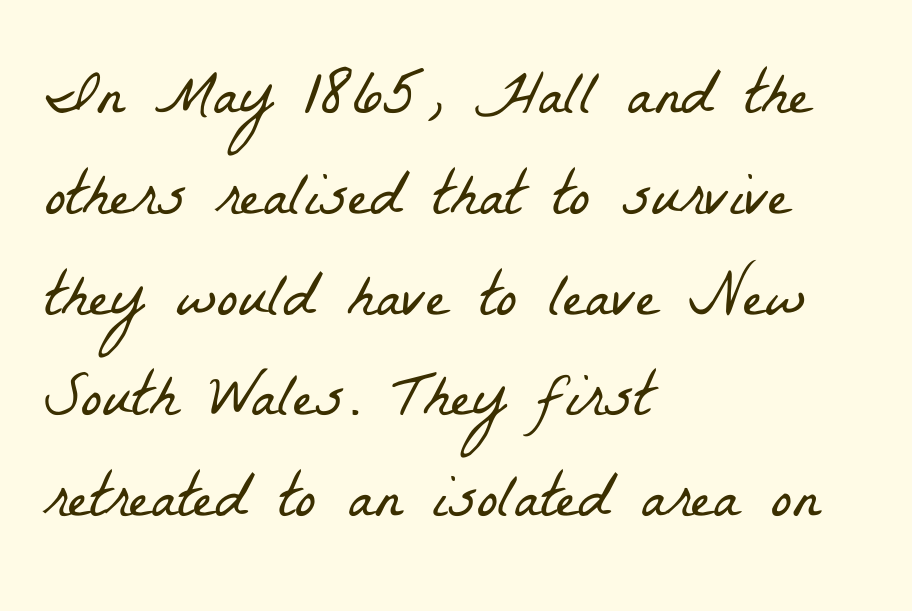
The image shows 63 px light, condensed serif type; set left-aligned, normal line spacing (1.6x), normal letter spacing, not underlined; low stroke contrast and a medium x-height.
